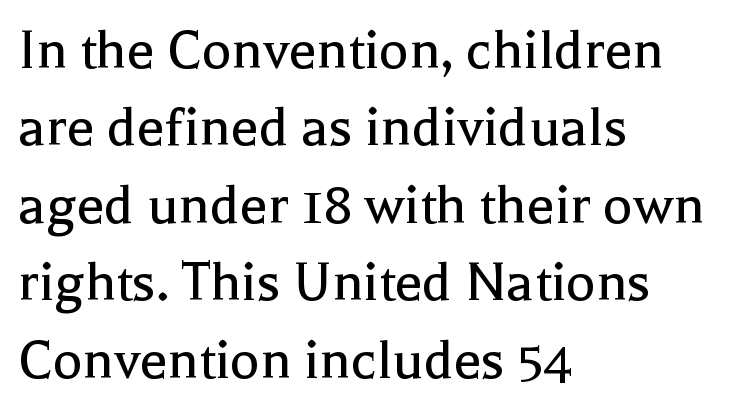
Each stroke keeps to a modest, everyday thickness or less. You could not count columns in this text — the font is proportionally spaced. Only glyphs here, with clear space below each row. How are the letters spaced? Ordinarily, with no added tracking. Teacher's note: observe the even left margin — that is flush-left alignment.
